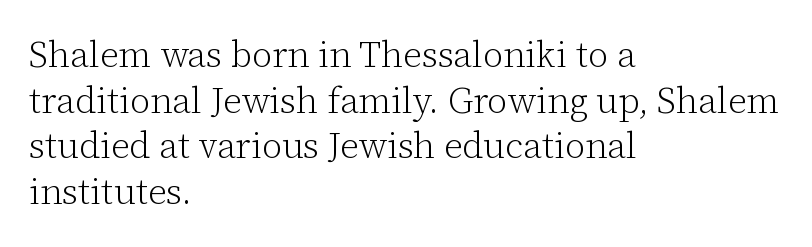
The image shows 36 px light serif type, upright; set left-aligned, normal line spacing (1.27x), normal letter spacing, not underlined; low stroke contrast and a medium x-height.
